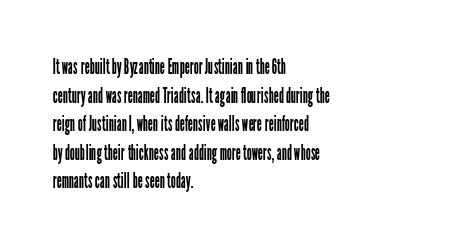
{"italic": "no", "bold": "no", "underline": "no", "align": "left", "line_spacing": "normal", "line_spacing_ratio": 1.3, "letter_spacing": "normal", "letter_spacing_em": 0.0, "glyph_px": 22}
